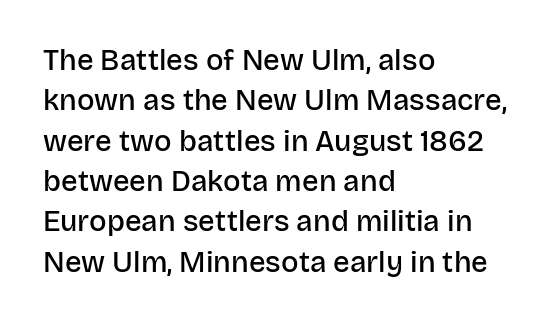
{"serif": "no", "italic": "no", "bold": "semi", "weight": "semibold", "width": "normal", "stroke_contrast": "low", "x_height": "large", "monospaced": "no", "underline": "no", "align": "left", "line_spacing": "normal", "line_spacing_ratio": 1.39, "letter_spacing": "normal", "letter_spacing_em": 0.0, "glyph_px": 29}
